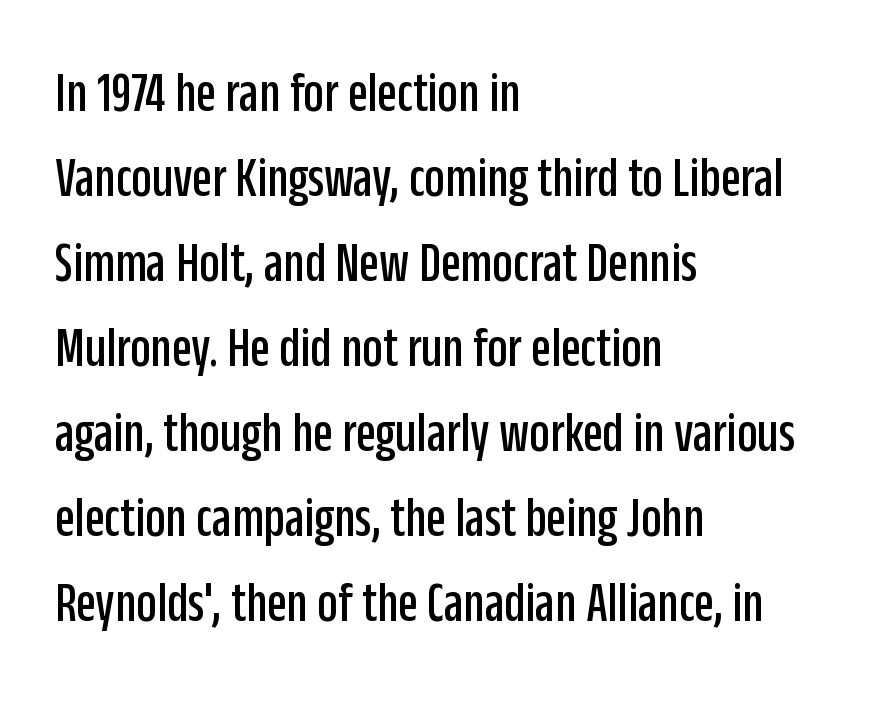
Stroke terminals: plain, sans-serif. These lines are rendered in a variable-pitch font. Upright lettering throughout. Is the block centered? No — it sits flush against the left margin. Leading matches the norm, producing a regular column.
